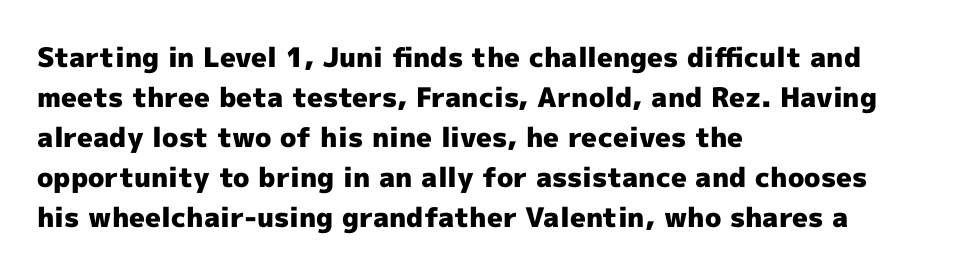
{"italic": "no", "bold": "yes", "underline": "no", "align": "left", "line_spacing": "normal", "line_spacing_ratio": 1.48, "letter_spacing": "normal", "letter_spacing_em": 0.0, "glyph_px": 27}
